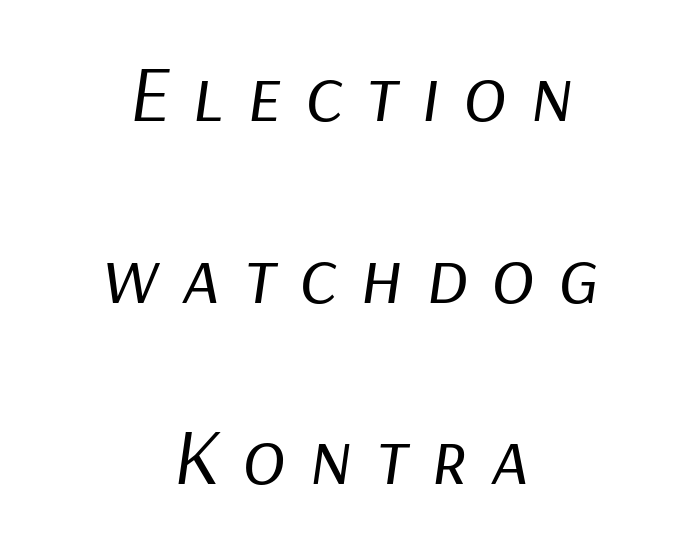
You could only call the tracking loose — the letters float apart. Is this a fixed-width face? No — the glyphs have proportional, varying widths. One glance says open: line gaps are wider than usual. Style check: oblique. Honestly, there is no underline to notice here at all. Does the copy run flush right? No — it is centered line by line.
